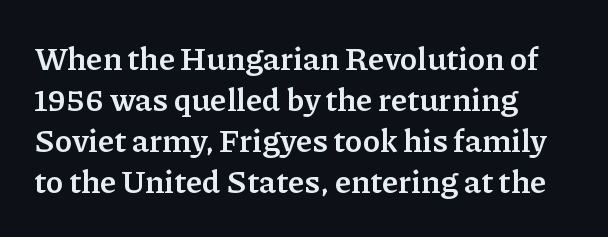
{"serif": "yes", "italic": "no", "bold": "yes", "weight": "semibold", "width": "normal", "stroke_contrast": "low", "x_height": "medium", "monospaced": "no", "underline": "no", "align": "left", "line_spacing": "normal", "line_spacing_ratio": 1.28, "letter_spacing": "normal", "letter_spacing_em": 0.0, "glyph_px": 32}
